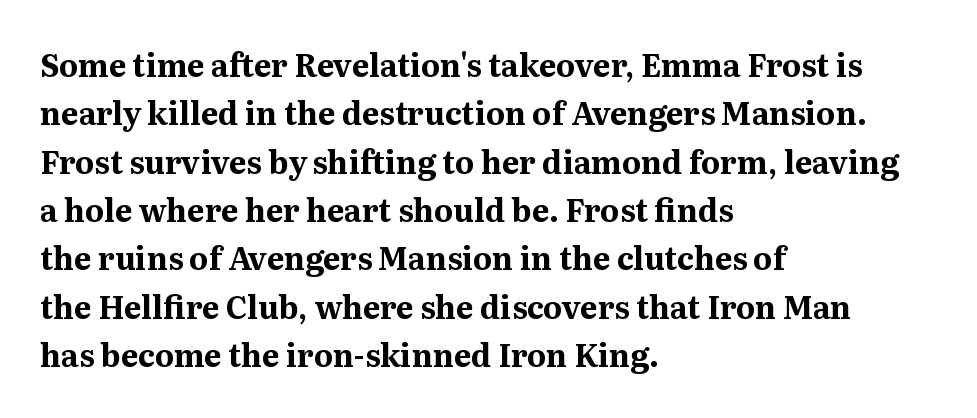
The strip under each line holds only bare page. This is heavy type, rendered in bold. Each line starts at the same left margin while the right side varies. A typesetter would label this face a serif. Characters remain perfectly vertical along every line. This sample has the flowing, uneven cadence of proportional lettering.
